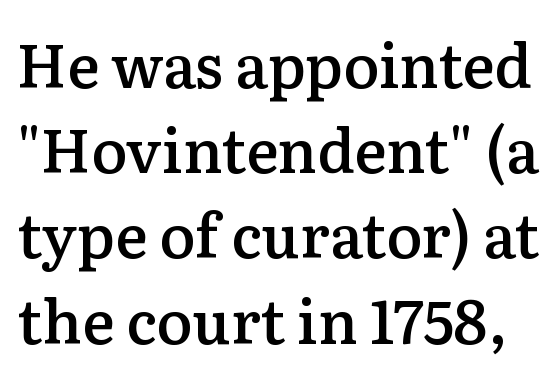
{"serif": "yes", "italic": "no", "bold": "semi", "weight": "semibold", "width": "normal", "stroke_contrast": "low", "x_height": "medium", "monospaced": "no", "underline": "no", "line_spacing": "normal", "line_spacing_ratio": 1.42, "letter_spacing": "normal", "letter_spacing_em": 0.0, "glyph_px": 60}
